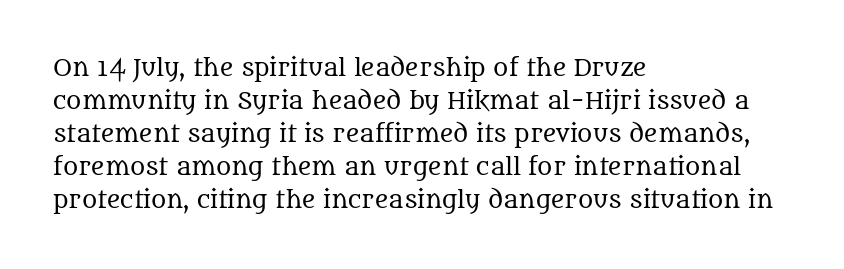
{"italic": "no", "bold": "no", "underline": "no", "align": "left", "line_spacing": "normal", "line_spacing_ratio": 1.44, "letter_spacing": "normal", "letter_spacing_em": 0.0, "glyph_px": 23}
